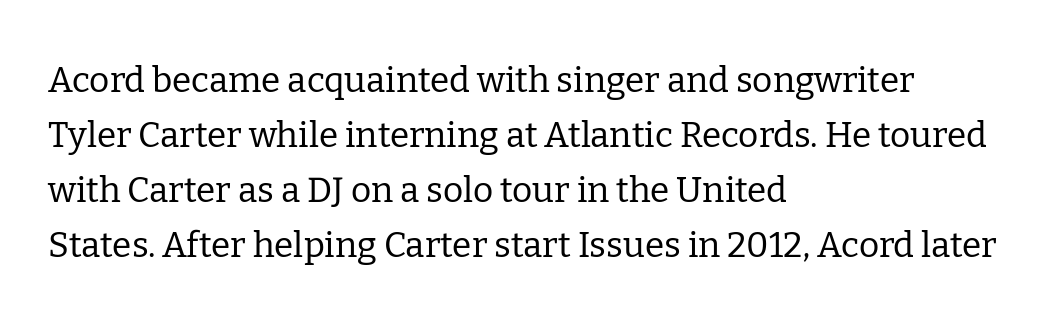
What kind of face is this? One with serifs. Varying glyph widths throughout — classic text-font behaviour. Look at the tracking — it's just the regular setting, nothing added. The letters look calm and open, with moderate or lighter stems.
